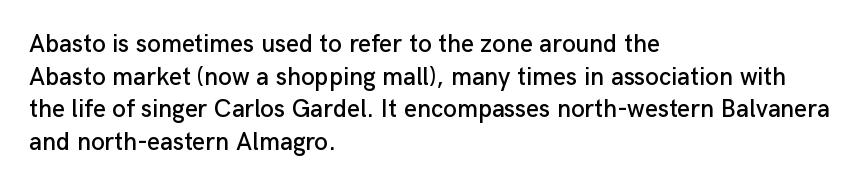
The image shows 25 px text type, upright; set left-aligned, normal line spacing (1.31x), normal letter spacing, not underlined.
